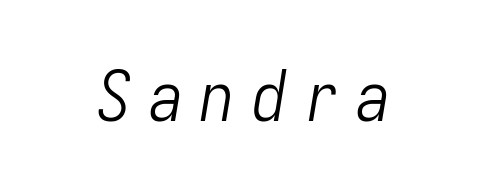
{"italic": "yes", "lean": "right", "slant_degrees": 9, "bold": "no", "weight": "light", "width": "condensed", "stroke_contrast": "low", "x_height": "medium", "monospaced": "yes", "underline": "no", "letter_spacing": "wide", "letter_spacing_em": 0.25, "glyph_px": 69}
